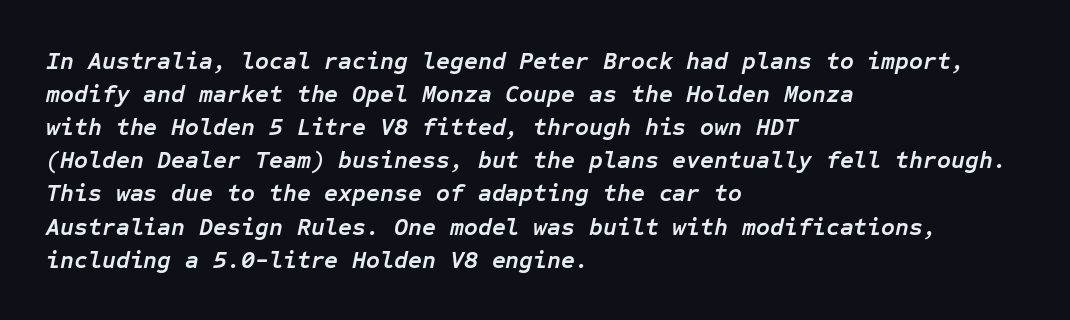
The image shows 24 px bold type, italic (leaning right); set left-aligned, normal line spacing (1.38x), normal letter spacing, not underlined.
